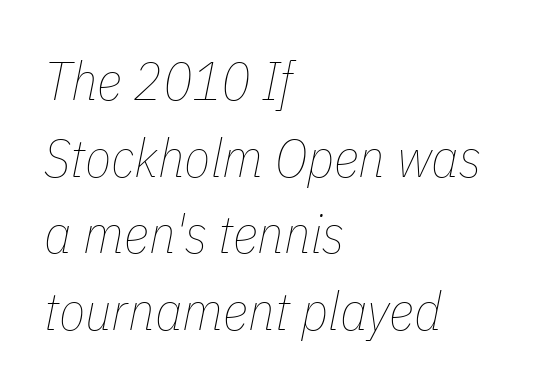
Is the type slanted? Yes — the strokes lean at a clear angle. The setting favours the left margin, as ordinary paragraphs usually do. A typesetter would call this proportional, since set widths differ per character. Each stroke keeps to a modest, everyday thickness or less. Caption: standard tracking, unaltered. The glyphs are unaccompanied by any horizontal stroke below them.
